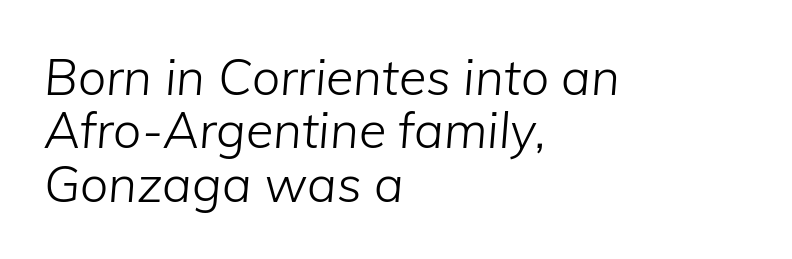
{"italic": "yes", "lean": "right", "slant_degrees": 5, "bold": "no", "weight": "light", "width": "normal", "stroke_contrast": "low", "x_height": "medium", "monospaced": "no", "underline": "no", "align": "left", "line_spacing": "tight", "line_spacing_ratio": 1.07, "letter_spacing": "normal", "letter_spacing_em": 0.0, "glyph_px": 50}
